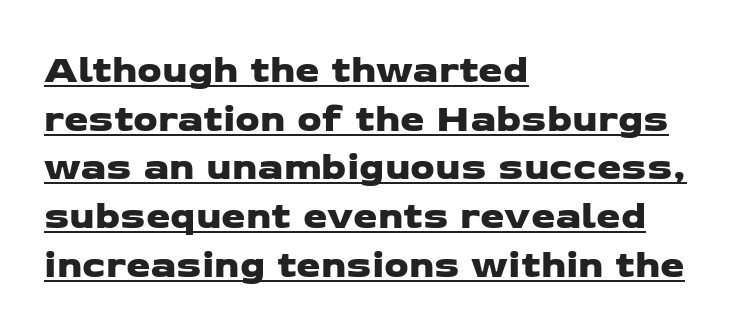
{"serif": "no", "width": "wide", "stroke_contrast": "low", "x_height": "medium", "monospaced": "no", "underline": "yes", "align": "left", "line_spacing": "normal", "line_spacing_ratio": 1.25, "letter_spacing": "normal", "letter_spacing_em": 0.0, "glyph_px": 39}
